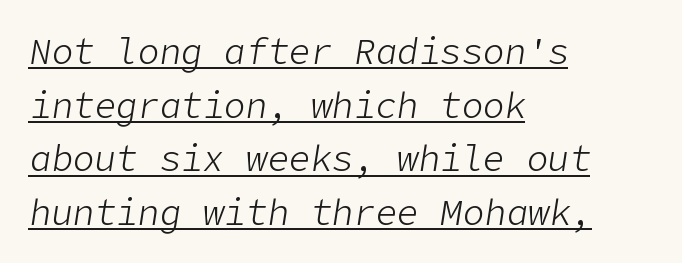
Beneath each row of characters lies a ruled line. Letters have the restrained weight of plain body copy at most. There's an unmistakable incline to the writing here. Typeset ragged right — the left edge is the straight one.
